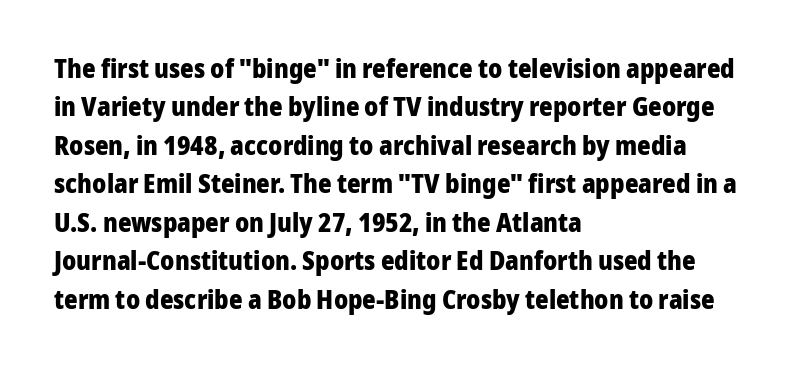
A typesetter would mark this as roman, not italic. Rule under the text: the space is simply empty. Layout note: lines flush left. The designer left line spacing at the default. What weight is shown? A full bold with thick strokes. This sample uses plain, unmodified letter spacing.
